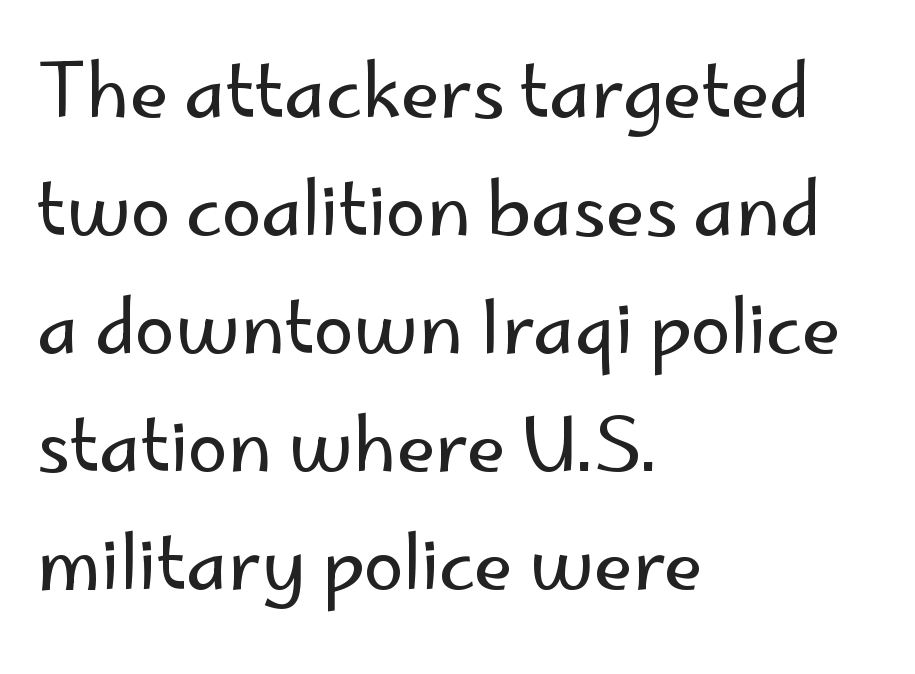
Glyph-to-glyph distance matches everyday printed text. Check under the words: just untouched page. Proportional: the letters do not fall into vertical columns. Where is the straight margin? On the left. Heaviness? Minimal to ordinary, like unemphasized prose.
